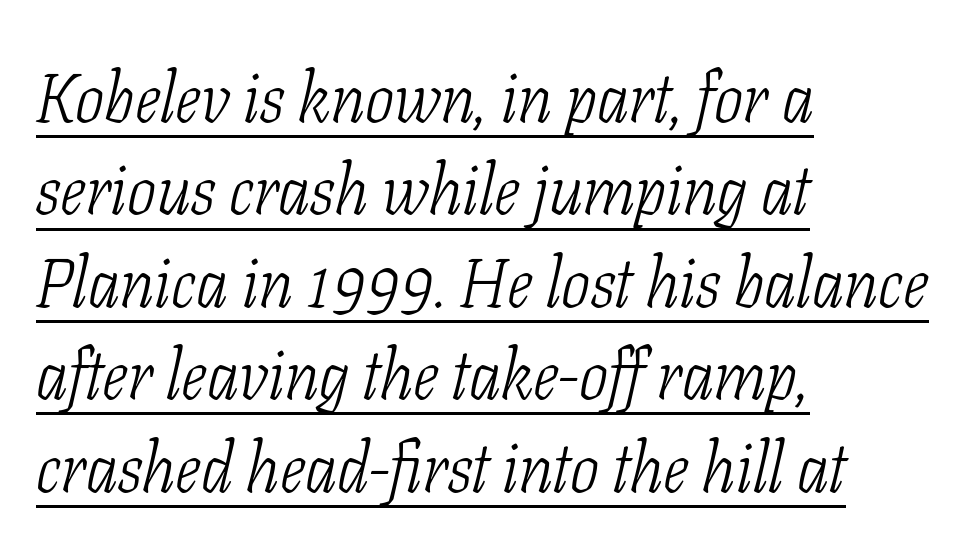
Caption: face not bold, strokes unweighted. The compositor pushed each line to the left boundary. Style check: oblique. Examine the stroke ends and you'll spot serifs.
